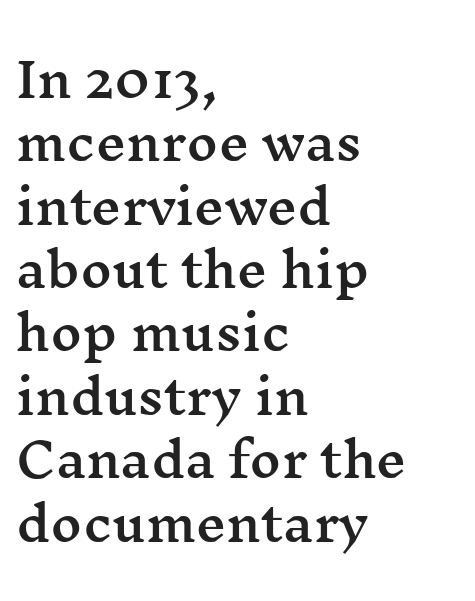
The image shows 48 px wide serif type, upright; set left-aligned, normal line spacing (1.32x), normal letter spacing, not underlined; medium stroke contrast and a medium x-height.
